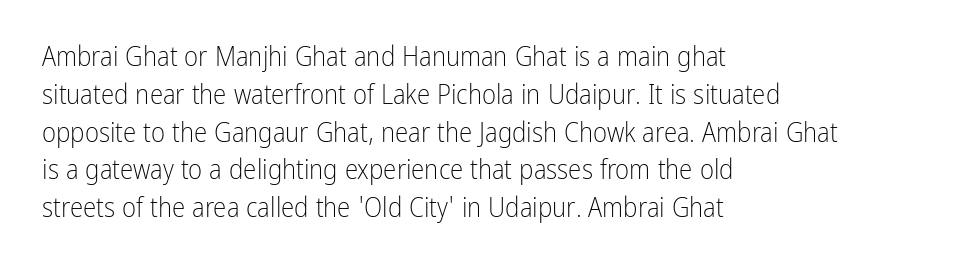
Q: Is the text bold? A: No.
Q: Is the text italic (slanted)? A: No, it is upright.
Q: Is the text underlined? A: No.
Q: How is the paragraph aligned? A: Left-aligned.
Q: Is the spacing between letters normal or unusually wide? A: Normal.
Q: Is the spacing between lines tight, normal or loose? A: Normal.
